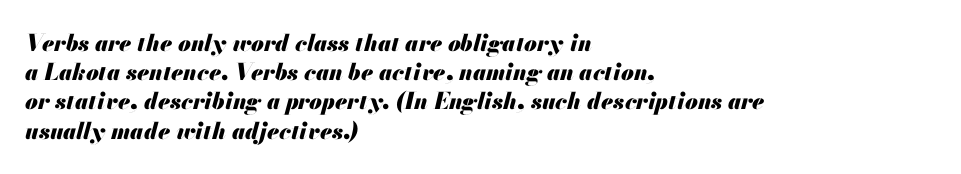
{"italic": "yes", "lean": "right", "slant_degrees": 13, "bold": "yes", "underline": "no", "align": "left", "line_spacing": "normal", "line_spacing_ratio": 1.27, "letter_spacing": "normal", "letter_spacing_em": 0.0, "glyph_px": 23}
